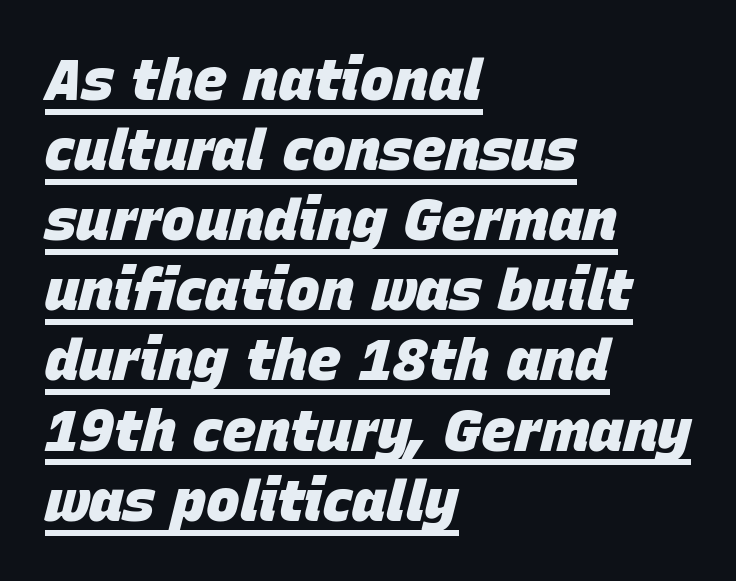
Q: Is the text bold? A: Yes.
Q: Is the text italic (slanted)? A: Yes, it leans right by about 15 degrees.
Q: Is the text underlined? A: Yes.
Q: How is the paragraph aligned? A: Left-aligned.
Q: Is the spacing between letters normal or unusually wide? A: Normal.
Q: Width (condensed, normal, or wide)? A: Normal.
Q: Stroke contrast? A: Low.
Q: x-height? A: Large.
Q: Monospaced? A: No.
